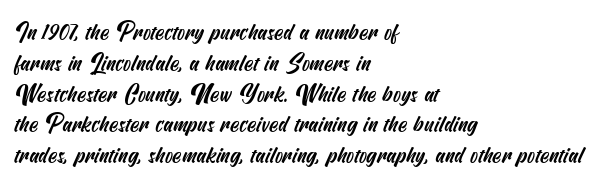
The image shows 23 px text type; set left-aligned, normal line spacing (1.34x), normal letter spacing, not underlined.
